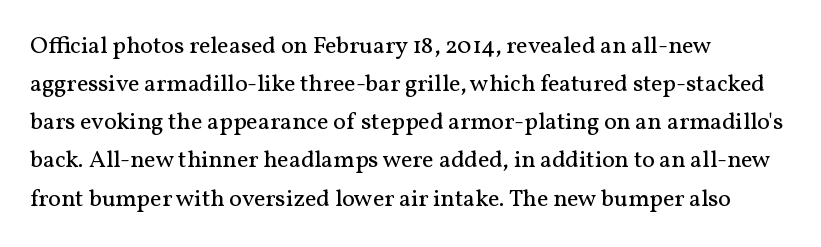
Q: Is the text bold? A: No.
Q: Is the text italic (slanted)? A: No, it is upright.
Q: Is the text underlined? A: No.
Q: How is the paragraph aligned? A: Left-aligned.
Q: Is the spacing between letters normal or unusually wide? A: Normal.
Q: Is the spacing between lines tight, normal or loose? A: Normal.
